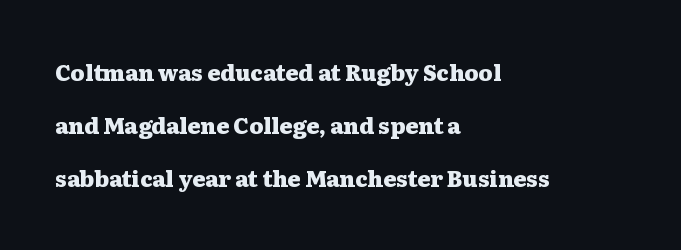
{"italic": "no", "bold": "yes", "underline": "no", "align": "left", "line_spacing": "loose", "line_spacing_ratio": 2.42, "letter_spacing": "normal", "letter_spacing_em": 0.0, "glyph_px": 22}
